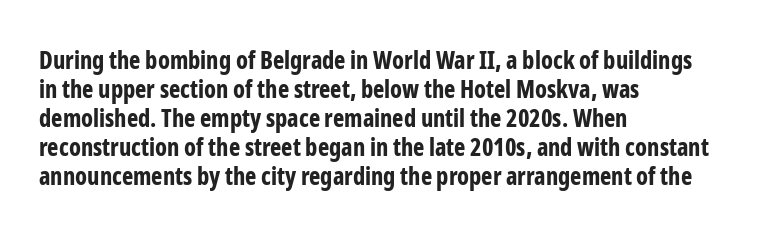
Q: Is the text bold? A: Yes.
Q: Is the text italic (slanted)? A: No, it is upright.
Q: Is the text underlined? A: No.
Q: How is the paragraph aligned? A: Left-aligned.
Q: Is the spacing between letters normal or unusually wide? A: Normal.
